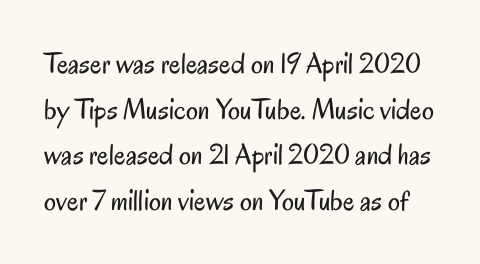
This sample has the flowing, uneven cadence of proportional lettering. The font's upright variant was chosen for this text. Regular leading. The typeface chosen for these lines omits serifs.
